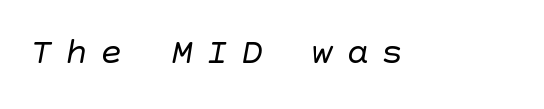
Heaviness? Minimal to ordinary, like unemphasized prose. The tracking jumps out immediately: characters are airy and widely separated. Lines of text with bare space underneath. This sample uses a sans-serif face.
